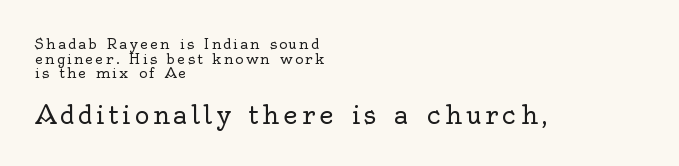
{"italic": "no", "bold": "no", "underline": "no", "align": "left", "line_spacing": "tight", "line_spacing_ratio": 1.04, "larger_block": "second", "size_ratio": 1.79, "glyph_px": 25}
